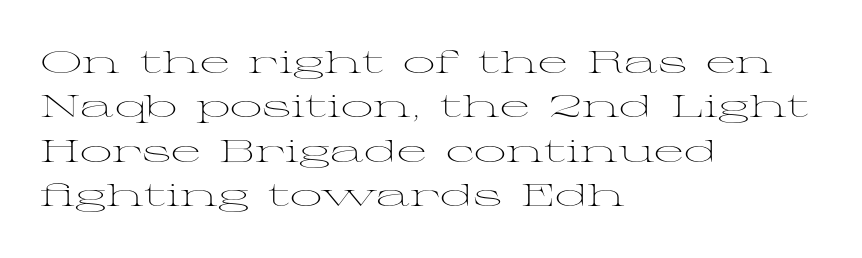
Q: Is the text bold? A: No.
Q: Is the text italic (slanted)? A: No, it is upright.
Q: Is the typeface a serif or a sans-serif typeface? A: Serif.
Q: Is the text underlined? A: No.
Q: How is the paragraph aligned? A: Left-aligned.
Q: Is the spacing between letters normal or unusually wide? A: Normal.
Q: Is the spacing between lines tight, normal or loose? A: Normal.
Q: Width (condensed, normal, or wide)? A: Wide.
Q: Stroke contrast? A: Medium.
Q: x-height? A: Medium.
Q: Monospaced? A: No.
